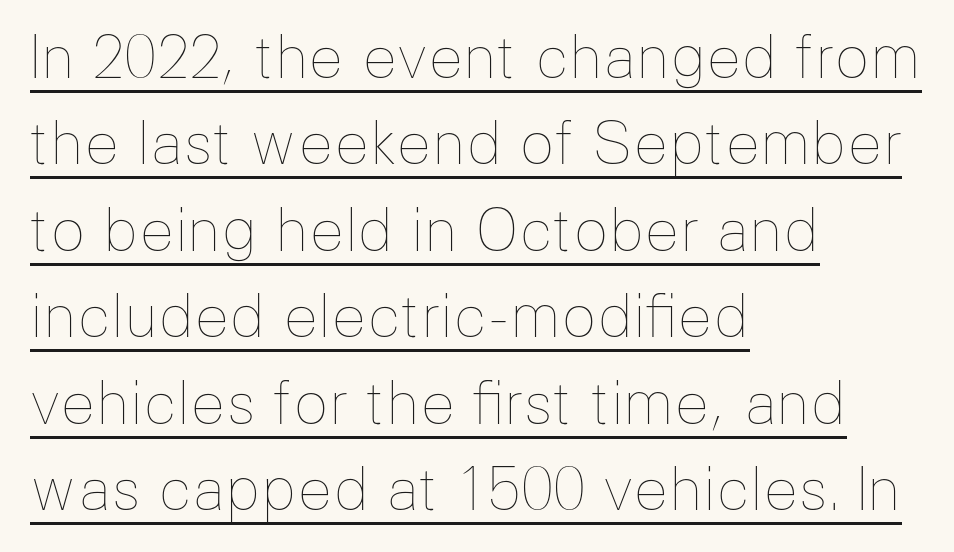
Q: Is the text bold? A: No.
Q: Is the text italic (slanted)? A: No, it is upright.
Q: Is the text underlined? A: Yes.
Q: How is the paragraph aligned? A: Left-aligned.
Q: Is the spacing between letters normal or unusually wide? A: Normal.
Q: Is the spacing between lines tight, normal or loose? A: Normal.
Q: Width (condensed, normal, or wide)? A: Normal.
Q: Stroke contrast? A: Low.
Q: x-height? A: Medium.
Q: Monospaced? A: No.
